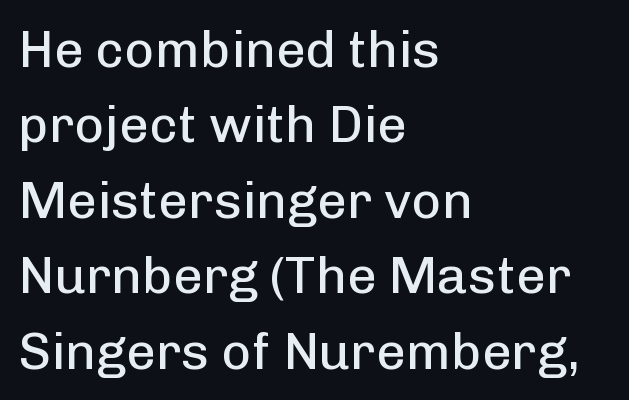
{"serif": "no", "italic": "no", "bold": "no", "weight": "regular", "width": "normal", "stroke_contrast": "low", "x_height": "medium", "monospaced": "no", "underline": "no", "align": "left", "line_spacing": "normal", "line_spacing_ratio": 1.45, "letter_spacing": "normal", "letter_spacing_em": 0.0, "glyph_px": 52}
